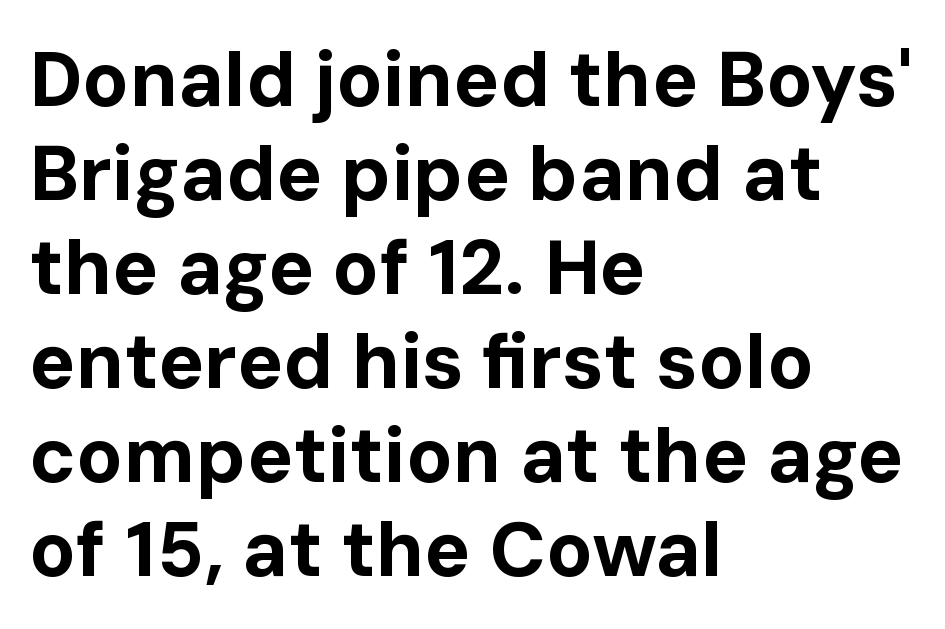
The image shows 77 px bold sans-serif type, upright; set left-aligned, line spacing 1.22x, normal letter spacing, not underlined; low stroke contrast and a medium x-height.
